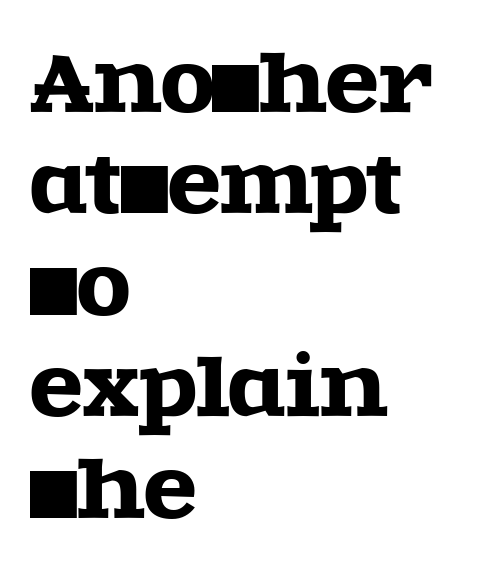
The image shows 78 px wide serif type, upright; set left-aligned, normal line spacing (1.3x), normal letter spacing, not underlined; a large x-height.
